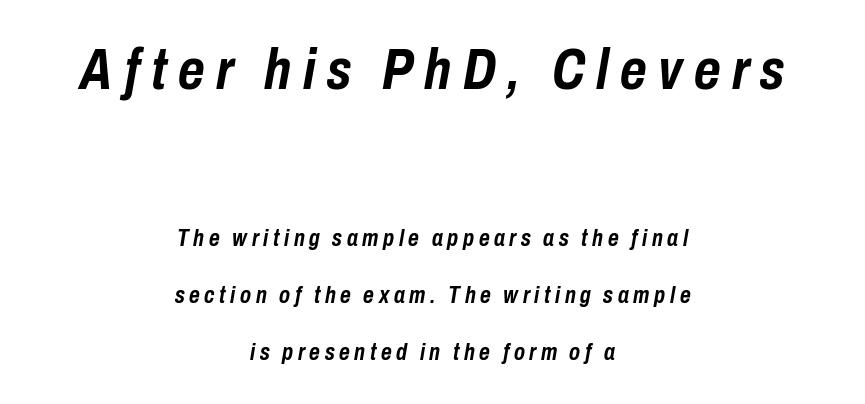
Does extra space separate the letters? Yes, quite a lot of it. These lines stack symmetrically, like a column narrowing and widening about its center. If you measured baseline to baseline, you'd find a long distance. Here the first block reads like a headline and the second like body copy. When letters slant like this, we call the style italic. Descenders are the only things crossing below the line.
